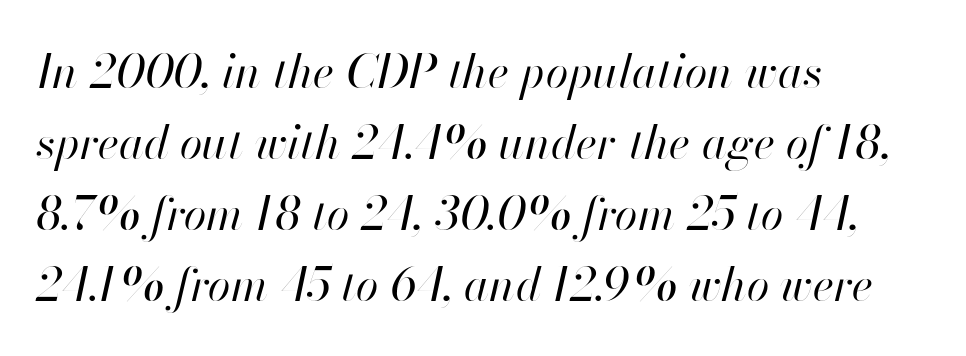
Q: Is the text bold? A: No.
Q: Is the text italic (slanted)? A: Yes, it leans right by about 13 degrees.
Q: Is the text underlined? A: No.
Q: How is the paragraph aligned? A: Left-aligned.
Q: Is the spacing between letters normal or unusually wide? A: Normal.
Q: Is the spacing between lines tight, normal or loose? A: Normal.
Q: Width (condensed, normal, or wide)? A: Normal.
Q: Stroke contrast? A: High.
Q: x-height? A: Small.
Q: Monospaced? A: No.
